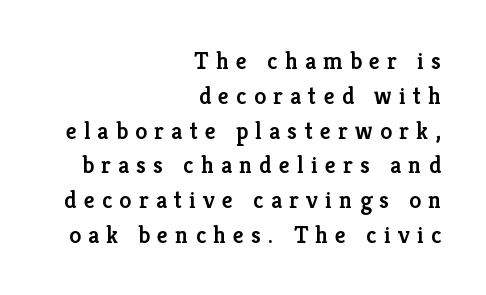
Q: Is the text bold? A: Semi-bold.
Q: Is the text italic (slanted)? A: No, it is upright.
Q: Is the text underlined? A: No.
Q: How is the paragraph aligned? A: Right-aligned.
Q: Is the spacing between letters normal or unusually wide? A: Unusually wide.
Q: Is the spacing between lines tight, normal or loose? A: Normal.
